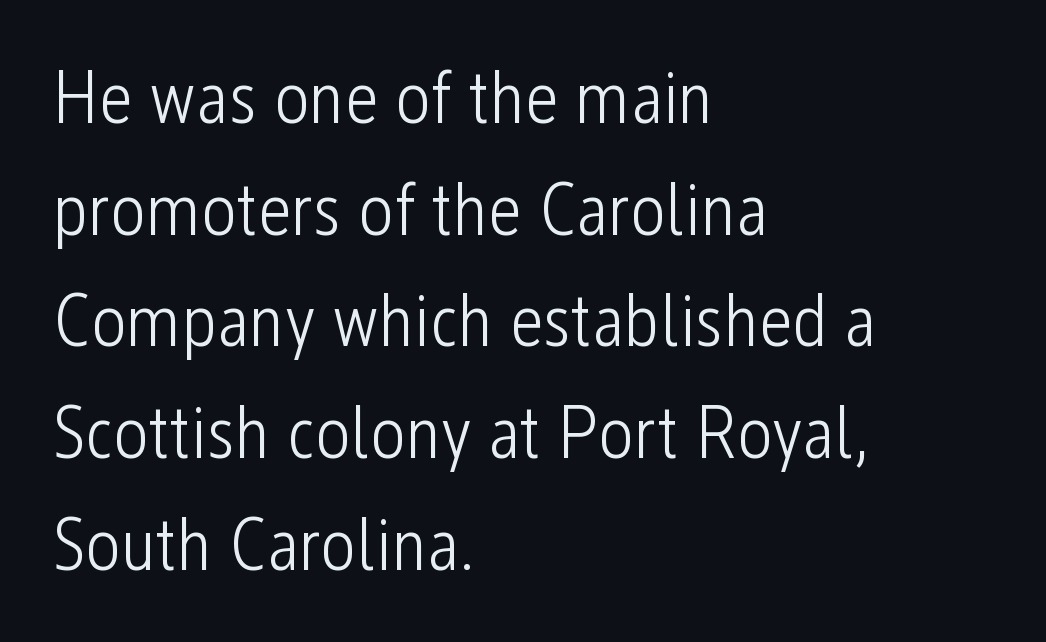
The image shows 75 px light, condensed sans-serif type, upright; set left-aligned, normal line spacing (1.49x), normal letter spacing, not underlined; low stroke contrast and a medium x-height.
